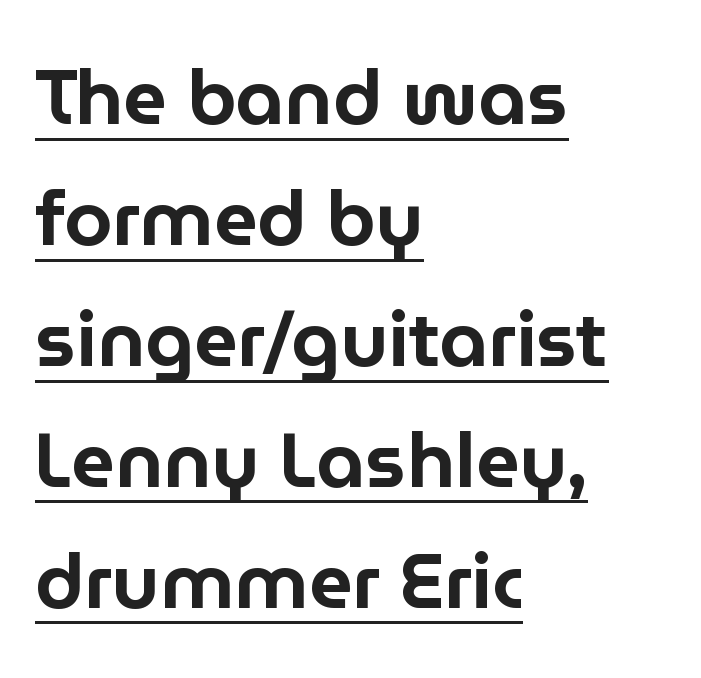
Here the glyphs are tracked normally, forming tight word shapes. The words here are underlined. Vertical spacing — default. Stroke terminals: plain, sans-serif.
